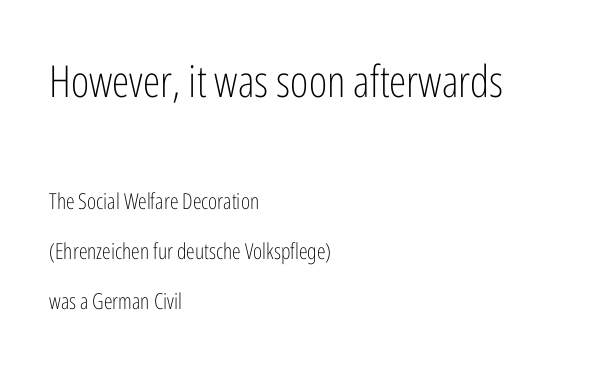
The image shows 44 px light, condensed sans-serif type, upright; set left-aligned, loose line spacing (2.28x), normal letter spacing, not underlined; the first (top) block is 2.0x larger; low stroke contrast and a medium x-height.
